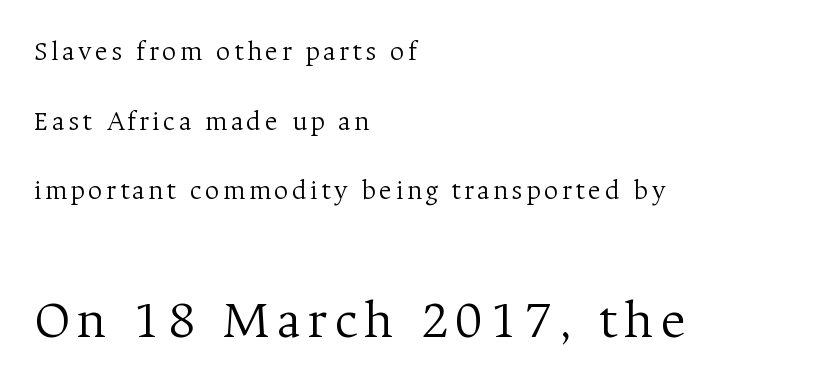
{"serif": "yes", "italic": "no", "bold": "no", "weight": "light", "width": "normal", "stroke_contrast": "medium", "x_height": "medium", "monospaced": "no", "underline": "no", "align": "left", "line_spacing": "loose", "line_spacing_ratio": 2.49, "larger_block": "second", "size_ratio": 1.96, "glyph_px": 55}
